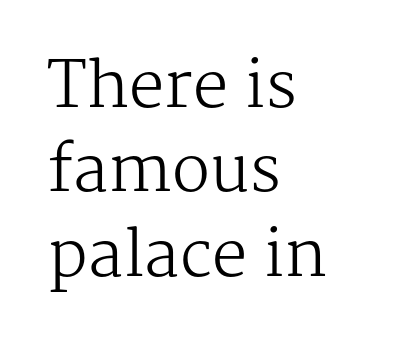
Q: Is the text bold? A: No.
Q: Is the text italic (slanted)? A: No, it is upright.
Q: Is the typeface a serif or a sans-serif typeface? A: Serif.
Q: Is the text underlined? A: No.
Q: How is the paragraph aligned? A: Left-aligned.
Q: Is the spacing between letters normal or unusually wide? A: Normal.
Q: Is the spacing between lines tight, normal or loose? A: Normal.
Q: Width (condensed, normal, or wide)? A: Normal.
Q: Stroke contrast? A: Medium.
Q: x-height? A: Medium.
Q: Monospaced? A: No.
